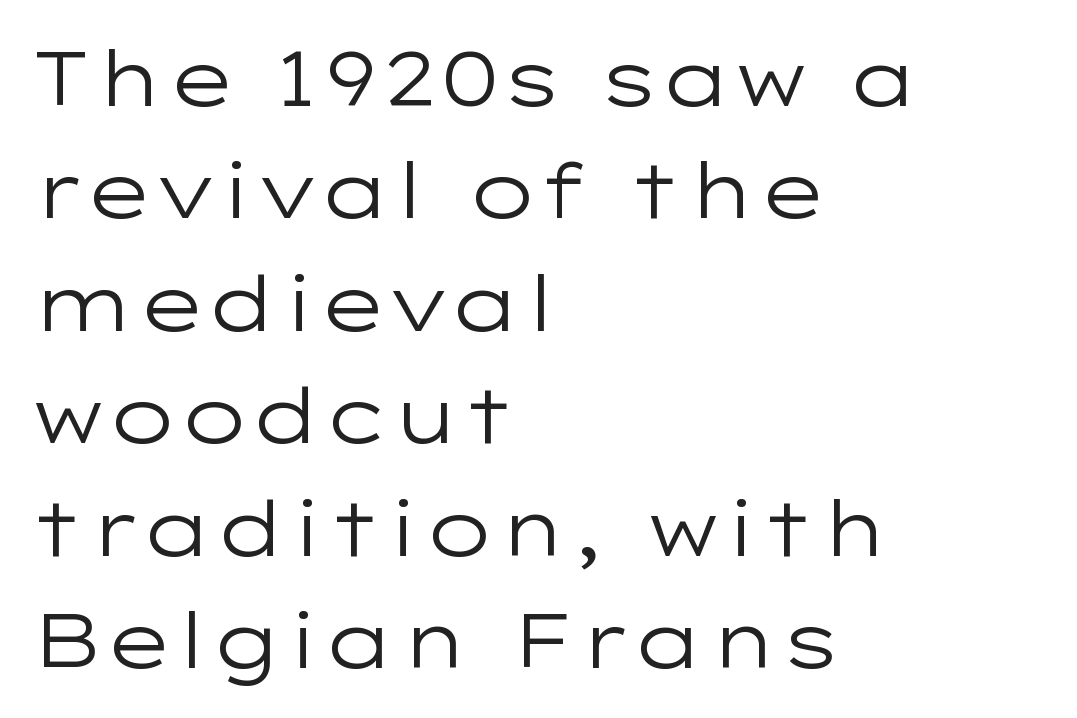
Q: Is the text bold? A: No.
Q: Is the text italic (slanted)? A: No, it is upright.
Q: Is the typeface a serif or a sans-serif typeface? A: Sans-serif.
Q: Is the text underlined? A: No.
Q: How is the paragraph aligned? A: Left-aligned.
Q: Is the spacing between letters normal or unusually wide? A: Normal.
Q: Is the spacing between lines tight, normal or loose? A: Normal.
Q: Width (condensed, normal, or wide)? A: Wide.
Q: Stroke contrast? A: Low.
Q: x-height? A: Medium.
Q: Monospaced? A: No.
